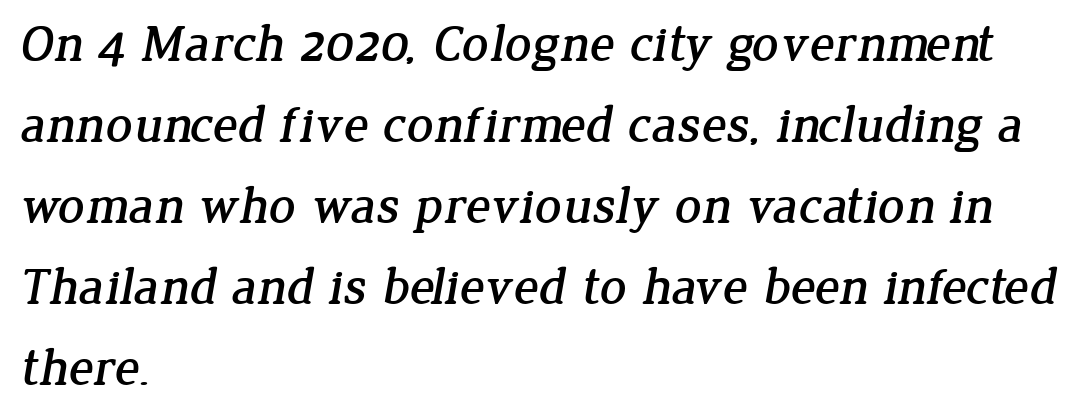
The image shows 52 px serif type; set left-aligned, normal line spacing (1.56x), normal letter spacing, not underlined; low stroke contrast and a medium x-height.
